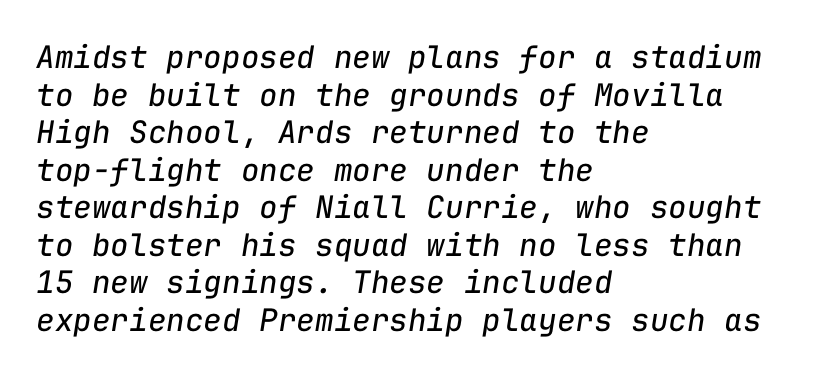
Q: Is the text bold? A: No.
Q: Is the text italic (slanted)? A: Yes, it leans right by about 9 degrees.
Q: Is the text underlined? A: No.
Q: How is the paragraph aligned? A: Left-aligned.
Q: Is the spacing between letters normal or unusually wide? A: Normal.
Q: Width (condensed, normal, or wide)? A: Normal.
Q: Stroke contrast? A: Low.
Q: x-height? A: Medium.
Q: Monospaced? A: Yes.
